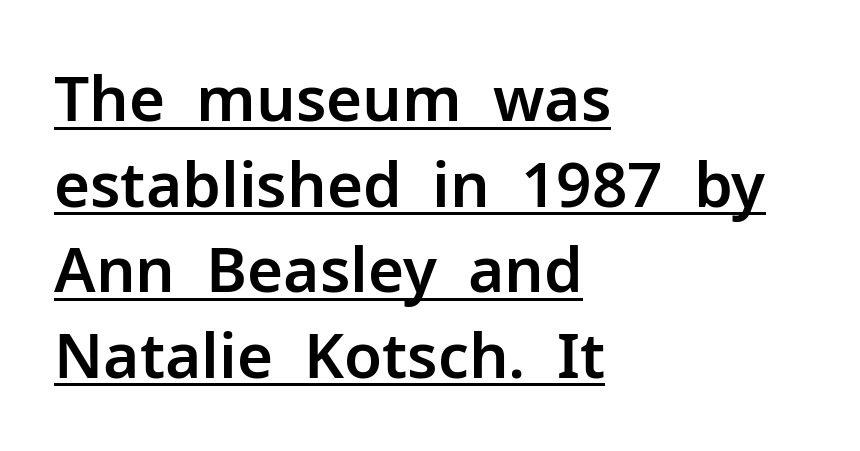
Q: Is the text italic (slanted)? A: No, it is upright.
Q: Is the typeface a serif or a sans-serif typeface? A: Sans-serif.
Q: Is the text underlined? A: Yes.
Q: How is the paragraph aligned? A: Left-aligned.
Q: Is the spacing between letters normal or unusually wide? A: Normal.
Q: Is the spacing between lines tight, normal or loose? A: Normal.
Q: Width (condensed, normal, or wide)? A: Normal.
Q: Stroke contrast? A: Low.
Q: x-height? A: Medium.
Q: Monospaced? A: No.
